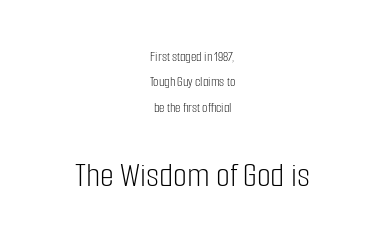
Q: Is the text bold? A: No.
Q: Is the text italic (slanted)? A: No, it is upright.
Q: Is the typeface a serif or a sans-serif typeface? A: Sans-serif.
Q: Is the text underlined? A: No.
Q: How is the paragraph aligned? A: Centered.
Q: Is the spacing between letters normal or unusually wide? A: Normal.
Q: Which block of text is set in a larger size, the first (top) or the second (bottom)? A: The second (bottom) one.
Q: Width (condensed, normal, or wide)? A: Condensed.
Q: Stroke contrast? A: Low.
Q: x-height? A: Medium.
Q: Monospaced? A: No.
